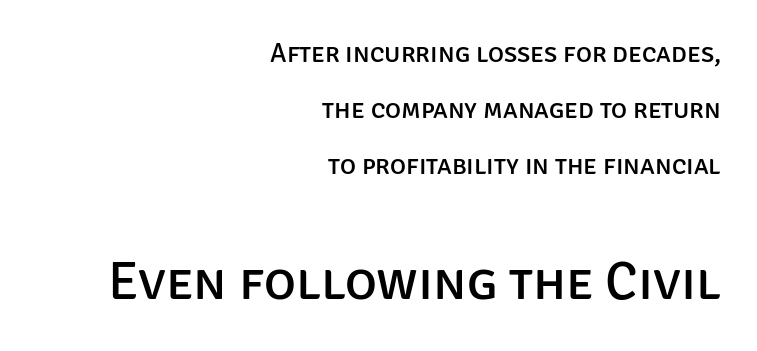
{"serif": "no", "italic": "no", "width": "normal", "stroke_contrast": "low", "x_height": "large", "monospaced": "no", "underline": "no", "align": "right", "line_spacing": "loose", "line_spacing_ratio": 2.08, "letter_spacing": "normal", "letter_spacing_em": 0.0, "larger_block": "second", "size_ratio": 2.0, "glyph_px": 54}
